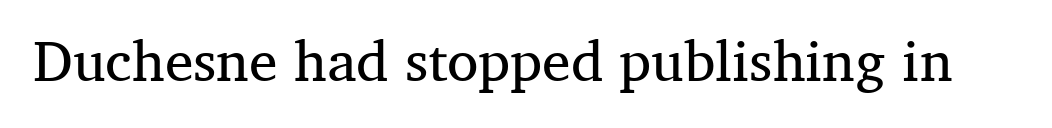
The image shows 57 px regular-weight serif type, upright; set normal letter spacing, not underlined; medium stroke contrast and a medium x-height.
